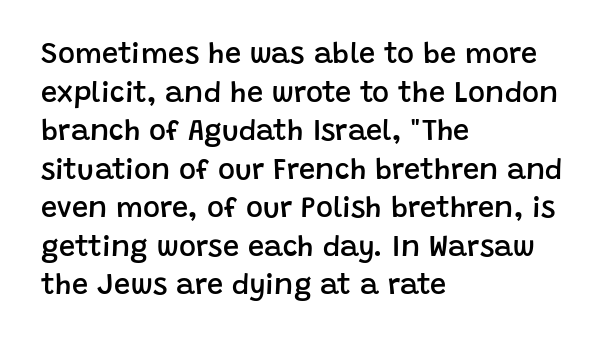
The tracking reads as untouched default to a designer's eye. Spacing verdict: proportional, widths tailored to each character. The rendering shows plain stroke endings on the letterforms — a sans-serif design. The leading is moderate, giving the passage an even texture. The rendering anchors every line to the left-hand side.
